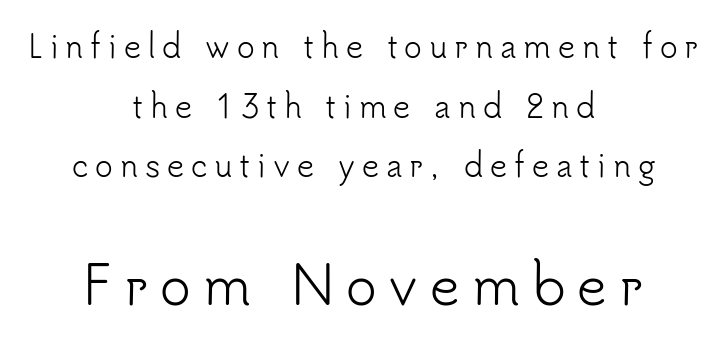
{"serif": "no", "italic": "no", "bold": "no", "weight": "light", "width": "normal", "stroke_contrast": "low", "x_height": "small", "monospaced": "no", "underline": "no", "align": "center", "line_spacing": "loose", "line_spacing_ratio": 1.99, "letter_spacing": "wide", "letter_spacing_em": 0.23, "larger_block": "second", "size_ratio": 1.73, "glyph_px": 52}
